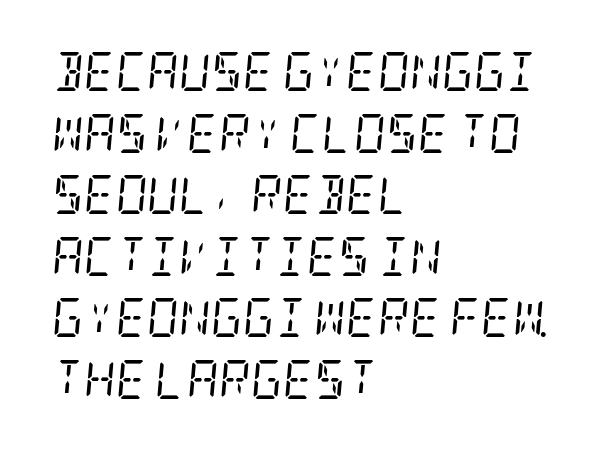
{"serif": "yes", "italic": "yes", "lean": "right", "slant_degrees": 5, "bold": "no", "weight": "regular", "width": "condensed", "stroke_contrast": "low", "x_height": "large", "underline": "no", "align": "left", "line_spacing": "normal", "line_spacing_ratio": 1.58, "letter_spacing": "normal", "letter_spacing_em": 0.0, "glyph_px": 39}
